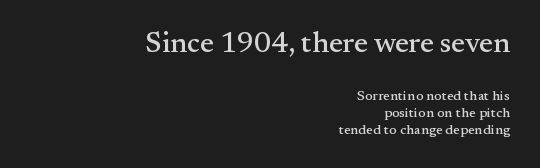
The image shows 29 px serif type, upright; set right-aligned, line spacing 1.22x, normal letter spacing, not underlined; the first (top) block is 2.07x larger; medium stroke contrast and a small x-height.
